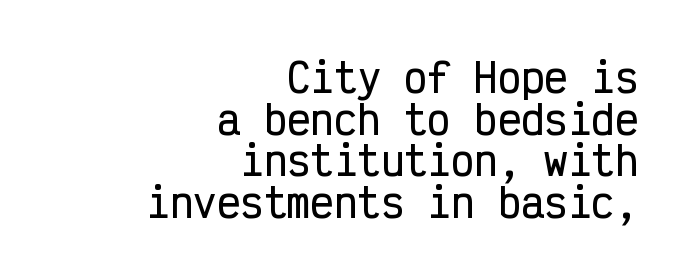
Q: Is the text italic (slanted)? A: No, it is upright.
Q: Is the typeface a serif or a sans-serif typeface? A: Sans-serif.
Q: Is the text underlined? A: No.
Q: How is the paragraph aligned? A: Right-aligned.
Q: Is the spacing between letters normal or unusually wide? A: Normal.
Q: Is the spacing between lines tight, normal or loose? A: Tight.
Q: Width (condensed, normal, or wide)? A: Condensed.
Q: Stroke contrast? A: Low.
Q: x-height? A: Medium.
Q: Monospaced? A: Yes.
